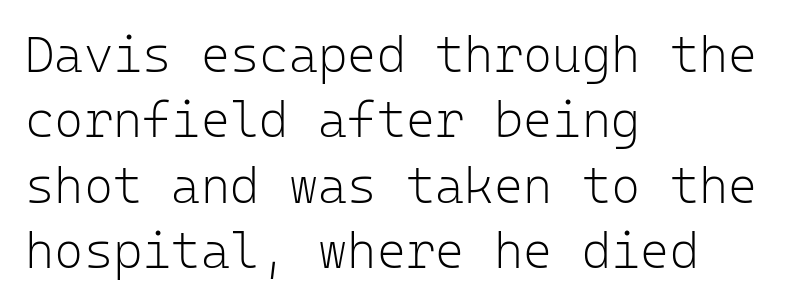
Weight class: somewhere from thin through regular. Glyph-to-glyph distance matches everyday printed text. The face used here is monospaced, like something from a code editor. All the whitespace from short lines collects on the right. Leading matches the norm, producing a regular column.
